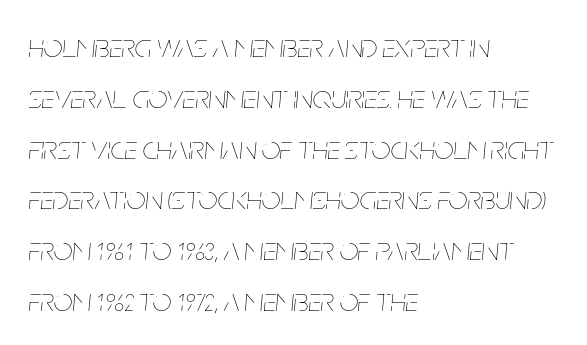
The image shows 33 px thin, condensed type, italic (leaning right); set left-aligned, normal line spacing (1.54x), normal letter spacing, not underlined; low stroke contrast and a large x-height.
